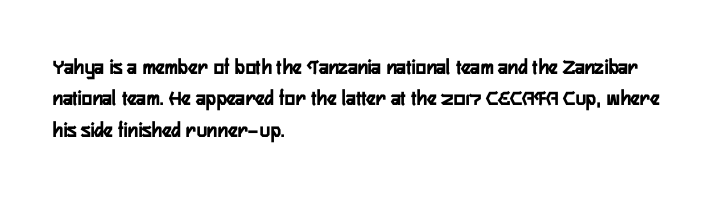
{"italic": "no", "bold": "yes", "underline": "no", "align": "left", "line_spacing": "normal", "line_spacing_ratio": 1.43, "letter_spacing": "normal", "letter_spacing_em": 0.0, "glyph_px": 22}
